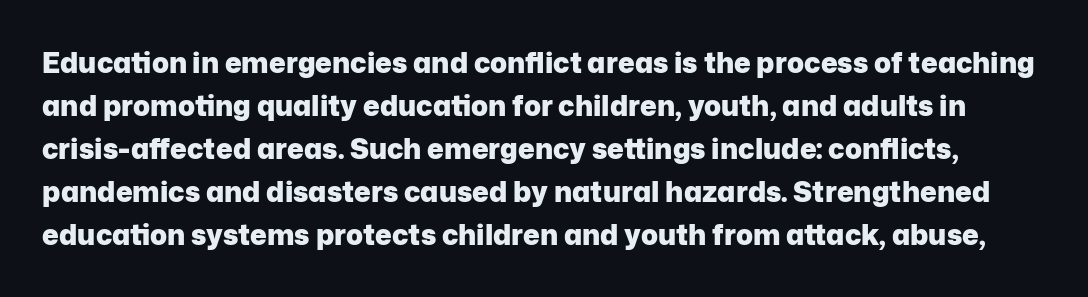
{"serif": "no", "italic": "no", "bold": "yes", "weight": "heavy", "width": "normal", "stroke_contrast": "low", "x_height": "medium", "monospaced": "no", "underline": "no", "line_spacing": "normal", "line_spacing_ratio": 1.54, "letter_spacing": "normal", "letter_spacing_em": 0.0, "glyph_px": 28}
